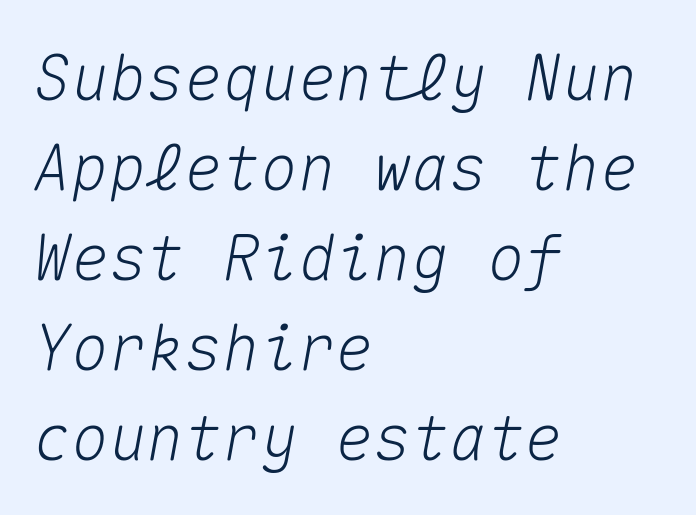
Q: Is the text italic (slanted)? A: Yes, it leans right by about 10 degrees.
Q: Is the text underlined? A: No.
Q: How is the paragraph aligned? A: Left-aligned.
Q: Is the spacing between letters normal or unusually wide? A: Normal.
Q: Is the spacing between lines tight, normal or loose? A: Normal.
Q: Width (condensed, normal, or wide)? A: Normal.
Q: Stroke contrast? A: Medium.
Q: x-height? A: Medium.
Q: Monospaced? A: Yes.
